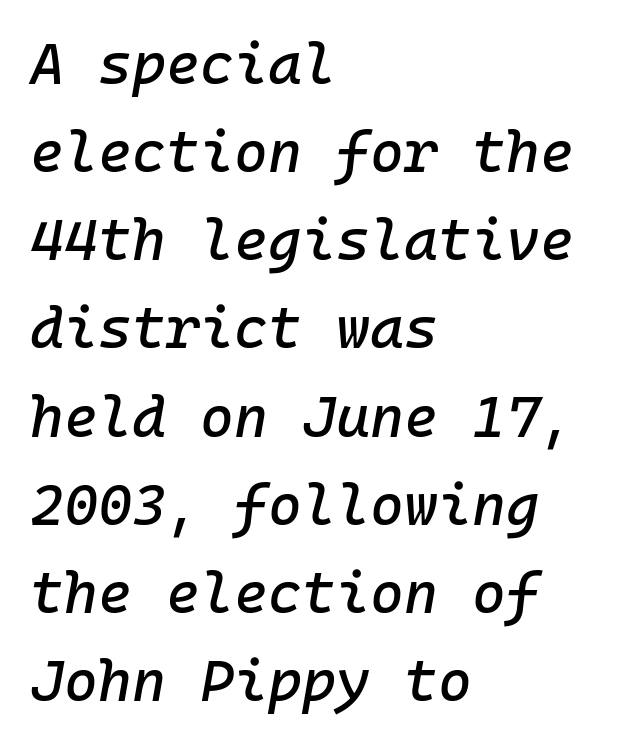
Q: Is the text italic (slanted)? A: Yes, it leans right by about 10 degrees.
Q: Is the text underlined? A: No.
Q: How is the paragraph aligned? A: Left-aligned.
Q: Is the spacing between letters normal or unusually wide? A: Normal.
Q: Is the spacing between lines tight, normal or loose? A: Normal.
Q: Width (condensed, normal, or wide)? A: Normal.
Q: Stroke contrast? A: Low.
Q: x-height? A: Medium.
Q: Monospaced? A: Yes.
